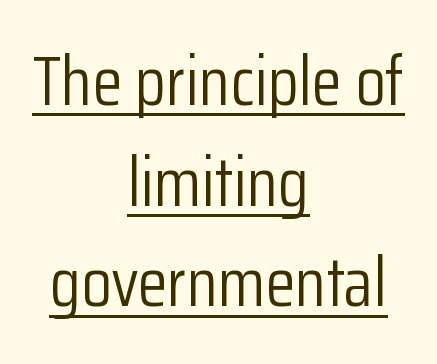
Is this a sans? Yes — the strokes have no serifs. Does a line run under the words? Yes, clearly. No chunkiness to these letters — they're not bold. Posture: upright roman. This sample is center-justified, so both line endings float freely.
